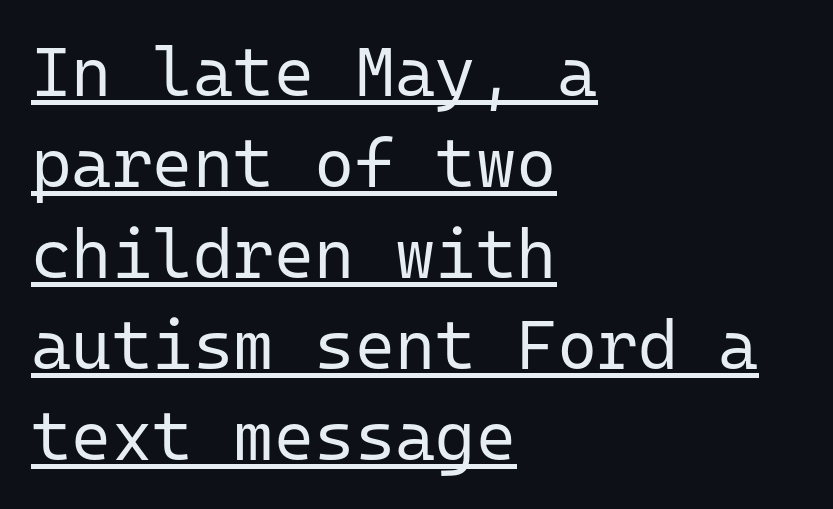
{"serif": "no", "italic": "no", "bold": "no", "weight": "regular", "width": "normal", "stroke_contrast": "low", "x_height": "medium", "monospaced": "yes", "underline": "yes", "align": "left", "line_spacing": "normal", "line_spacing_ratio": 1.32, "letter_spacing": "normal", "letter_spacing_em": 0.0, "glyph_px": 69}
